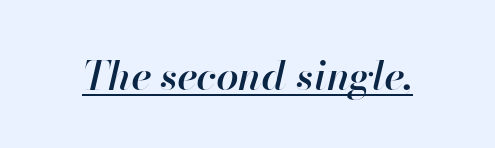
Q: Is the text bold? A: Semi-bold.
Q: Is the text italic (slanted)? A: Yes, it leans right by about 13 degrees.
Q: Is the text underlined? A: Yes.
Q: Is the spacing between letters normal or unusually wide? A: Normal.
Q: Width (condensed, normal, or wide)? A: Normal.
Q: Stroke contrast? A: High.
Q: x-height? A: Small.
Q: Monospaced? A: No.
